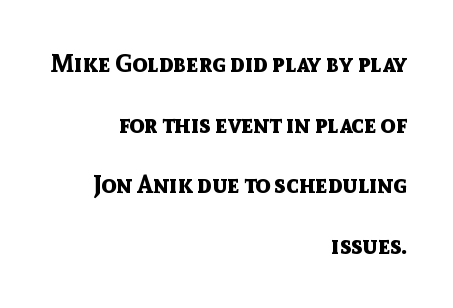
The characters look thick and weighty, a clear bold. A typesetter would mark this as roman, not italic. A typesetter would call this zero additional tracking. The lines in this sample share a right terminus and differ only in where they begin. Each new line begins a long way beneath the previous one.
